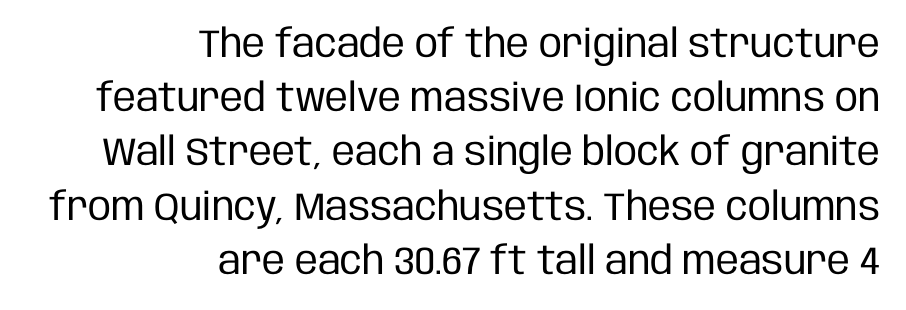
The image shows 39 px regular-weight, condensed sans-serif type, upright; set right-aligned, normal line spacing (1.39x), normal letter spacing, not underlined; low stroke contrast and a large x-height.
